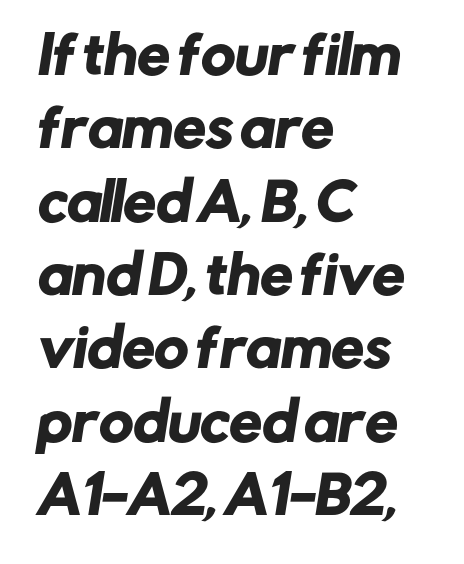
The image shows 52 px sans-serif type; set left-aligned, normal line spacing (1.41x), normal letter spacing, not underlined; low stroke contrast and a medium x-height.
